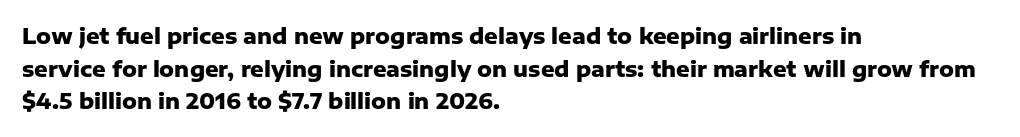
{"italic": "no", "bold": "yes", "underline": "no", "align": "left", "line_spacing": "normal", "line_spacing_ratio": 1.55, "letter_spacing": "normal", "letter_spacing_em": 0.0, "glyph_px": 21}
